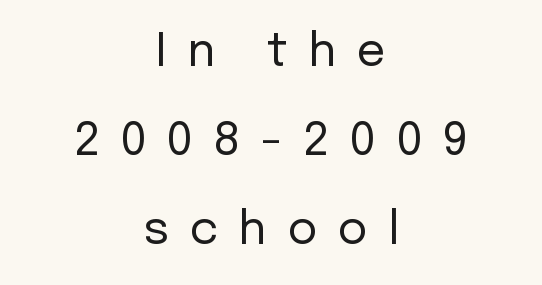
{"serif": "no", "italic": "no", "bold": "no", "weight": "regular", "width": "normal", "stroke_contrast": "low", "x_height": "medium", "monospaced": "no", "underline": "no", "align": "center", "line_spacing": "loose", "line_spacing_ratio": 1.94, "letter_spacing": "wide", "letter_spacing_em": 0.44, "glyph_px": 46}
